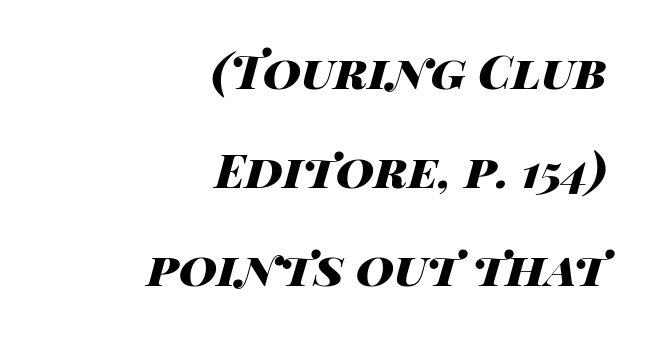
The image shows 47 px heavy, wide type, italic (leaning right); set right-aligned, loose line spacing (2.1x), normal letter spacing, not underlined; high stroke contrast and a large x-height.
